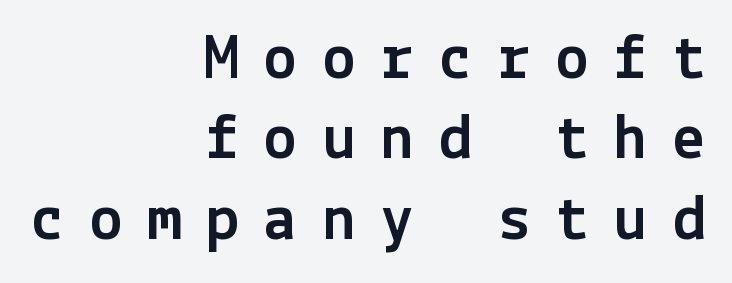
Q: Is the text italic (slanted)? A: No, it is upright.
Q: Is the typeface a serif or a sans-serif typeface? A: Sans-serif.
Q: Is the text underlined? A: No.
Q: How is the paragraph aligned? A: Right-aligned.
Q: Is the spacing between letters normal or unusually wide? A: Unusually wide.
Q: Width (condensed, normal, or wide)? A: Normal.
Q: x-height? A: Medium.
